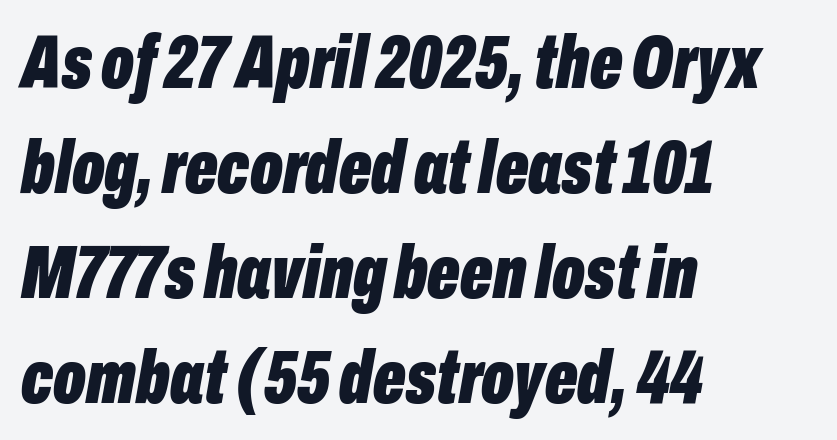
The passage shown has conventional tracking throughout. Notice how the stems are inclined rather than vertical — that's the hallmark of italics. Each letter keeps its own natural width here, so spacing adapts to shape. Honestly, there is no underline to notice here at all. The designer left line spacing at the default.
